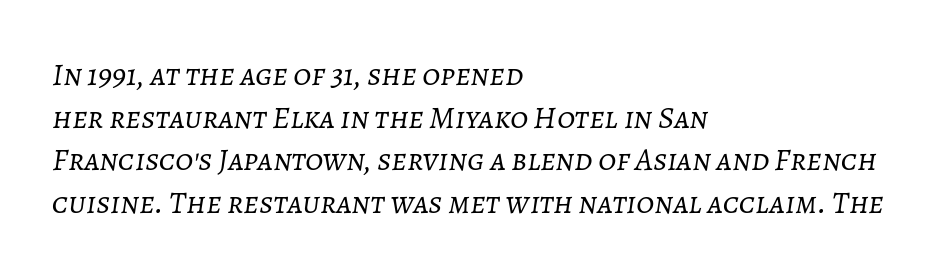
{"italic": "yes", "lean": "right", "slant_degrees": 7, "bold": "no", "weight": "light", "width": "normal", "stroke_contrast": "low", "x_height": "medium", "monospaced": "no", "underline": "no", "align": "left", "line_spacing": "normal", "line_spacing_ratio": 1.33, "letter_spacing": "normal", "letter_spacing_em": 0.0, "glyph_px": 32}
